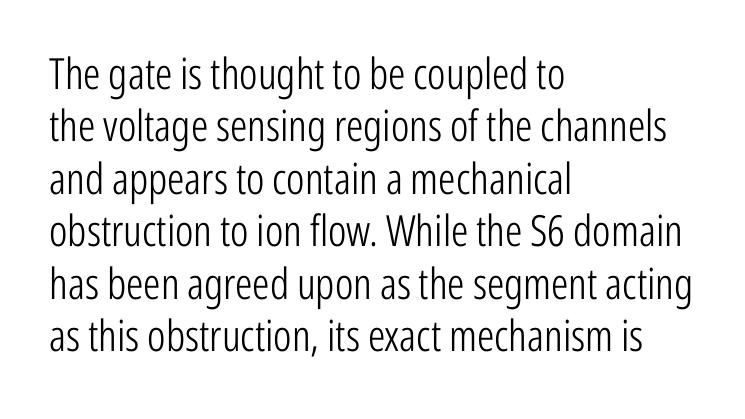
The image shows 43 px light, condensed sans-serif type, upright; set left-aligned, line spacing 1.22x, normal letter spacing, not underlined; low stroke contrast and a medium x-height.
